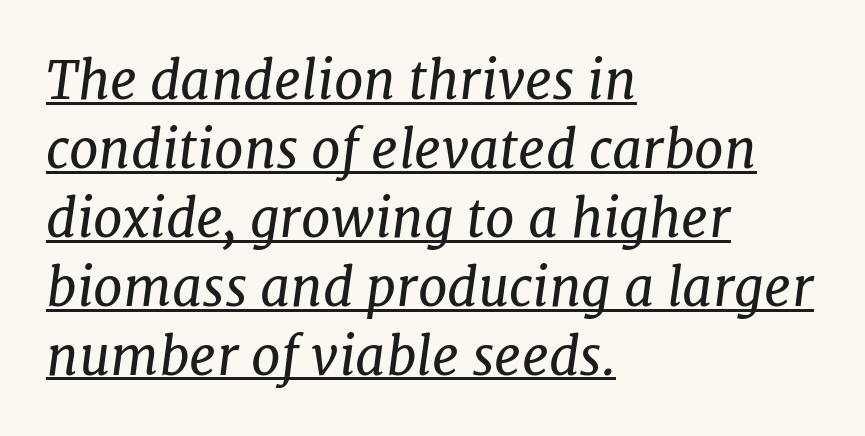
The image shows 53 px regular-weight serif type, italic (leaning right); set left-aligned, normal line spacing (1.3x), normal letter spacing, underlined; low stroke contrast and a medium x-height.
